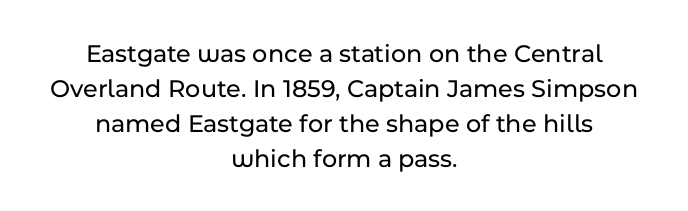
Q: Is the text italic (slanted)? A: No, it is upright.
Q: Is the text underlined? A: No.
Q: How is the paragraph aligned? A: Centered.
Q: Is the spacing between letters normal or unusually wide? A: Normal.
Q: Is the spacing between lines tight, normal or loose? A: Normal.
